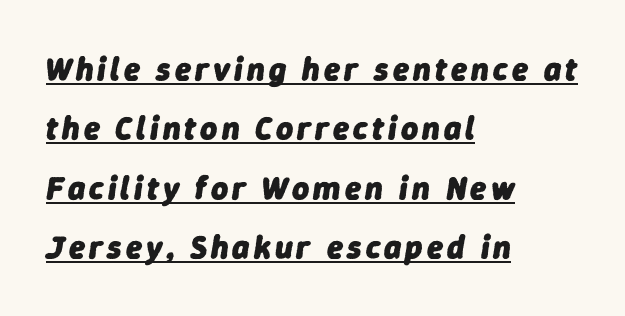
In terms of posture, this sample is oblique. Teacher's note: observe the even left margin — that is flush-left alignment. Somebody hit Ctrl+U on this one — the words are underlined. Emphasis by weight is at full strength: bold. Do the characters align in a grid? No, the font is proportional.
